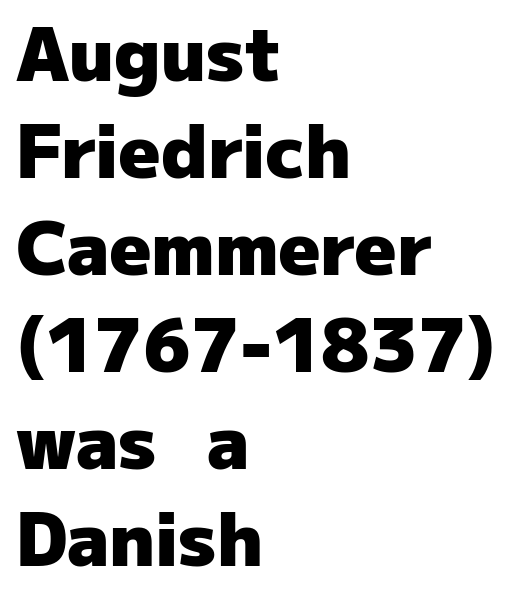
Q: Is the text bold? A: Yes.
Q: Is the text italic (slanted)? A: No, it is upright.
Q: Is the typeface a serif or a sans-serif typeface? A: Sans-serif.
Q: Is the text underlined? A: No.
Q: How is the paragraph aligned? A: Left-aligned.
Q: Is the spacing between letters normal or unusually wide? A: Normal.
Q: Is the spacing between lines tight, normal or loose? A: Normal.
Q: Width (condensed, normal, or wide)? A: Normal.
Q: Stroke contrast? A: Low.
Q: x-height? A: Medium.
Q: Monospaced? A: No.
